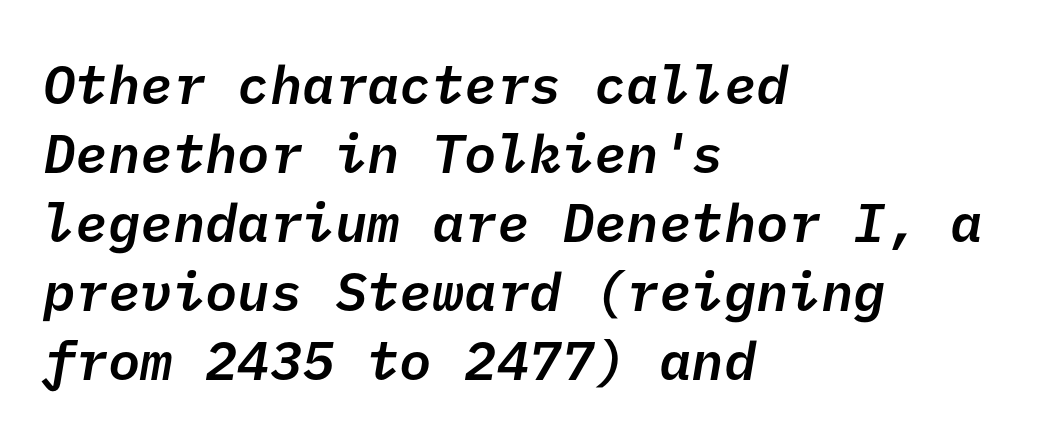
{"serif": "no", "bold": "semi", "weight": "semibold", "width": "normal", "stroke_contrast": "low", "x_height": "medium", "underline": "no", "align": "left", "line_spacing": "normal", "line_spacing_ratio": 1.28, "letter_spacing": "normal", "letter_spacing_em": 0.0, "glyph_px": 54}
